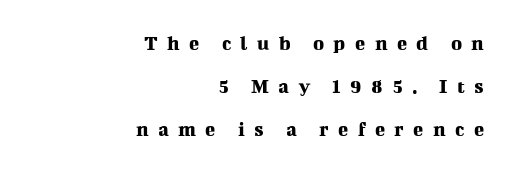
{"italic": "no", "underline": "no", "align": "right", "line_spacing": "loose", "line_spacing_ratio": 2.05, "letter_spacing": "wide", "letter_spacing_em": 0.45, "glyph_px": 21}
